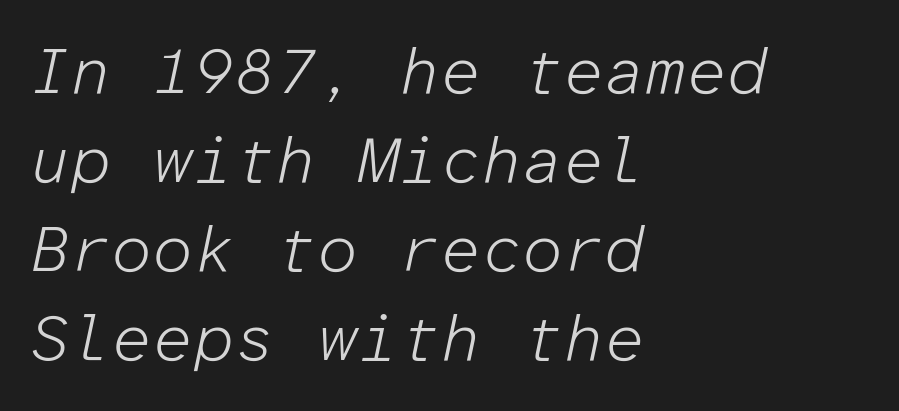
Q: Is the text bold? A: No.
Q: Is the text italic (slanted)? A: Yes, it leans right by about 12 degrees.
Q: Is the text underlined? A: No.
Q: How is the paragraph aligned? A: Left-aligned.
Q: Is the spacing between letters normal or unusually wide? A: Normal.
Q: Is the spacing between lines tight, normal or loose? A: Normal.
Q: Width (condensed, normal, or wide)? A: Normal.
Q: Stroke contrast? A: Low.
Q: x-height? A: Medium.
Q: Monospaced? A: Yes.
